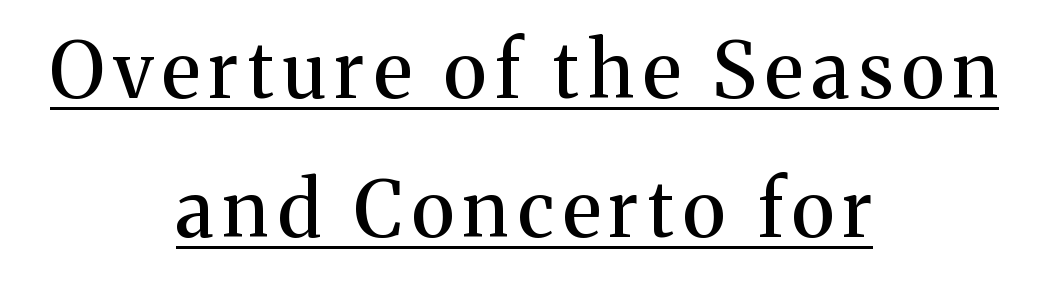
The image shows 77 px serif type, upright; set centered, line spacing 1.81x, underlined; medium stroke contrast and a medium x-height.
